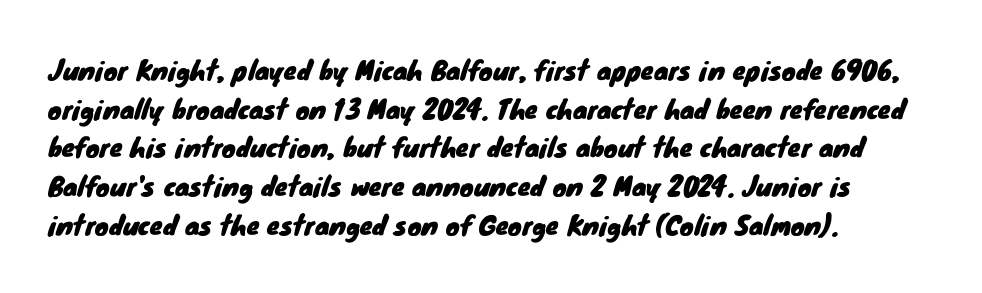
{"underline": "no", "align": "left", "line_spacing": "normal", "line_spacing_ratio": 1.49, "letter_spacing": "normal", "letter_spacing_em": 0.0, "glyph_px": 26}
